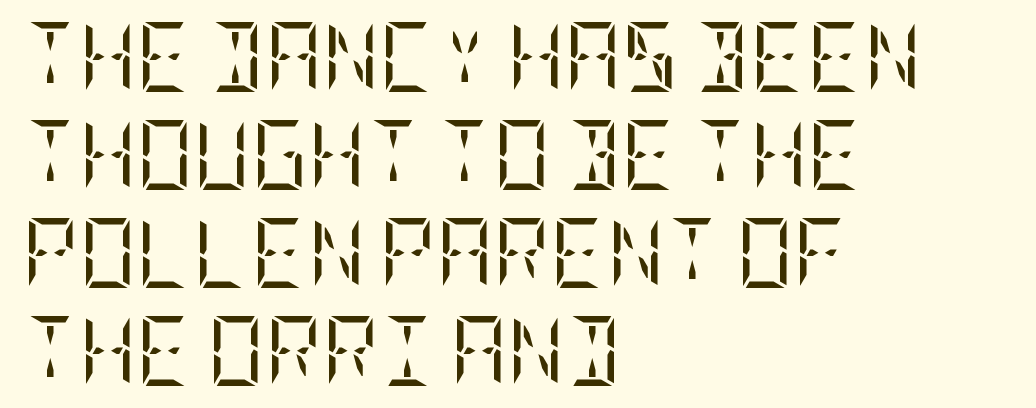
The image shows 70 px regular-weight, condensed serif type, upright; set left-aligned, normal line spacing (1.4x), normal letter spacing, not underlined; low stroke contrast and a large x-height.
